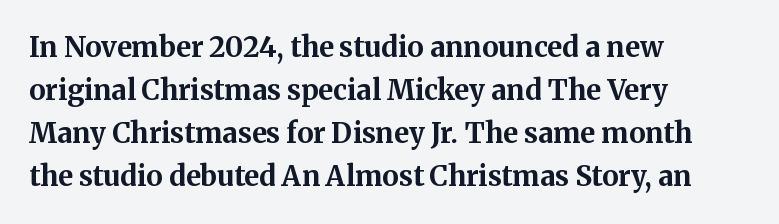
Q: Is the text bold? A: Yes.
Q: Is the text italic (slanted)? A: No, it is upright.
Q: Is the typeface a serif or a sans-serif typeface? A: Serif.
Q: Is the text underlined? A: No.
Q: How is the paragraph aligned? A: Left-aligned.
Q: Is the spacing between letters normal or unusually wide? A: Normal.
Q: Is the spacing between lines tight, normal or loose? A: Normal.
Q: Width (condensed, normal, or wide)? A: Normal.
Q: Stroke contrast? A: Medium.
Q: x-height? A: Medium.
Q: Monospaced? A: No.
